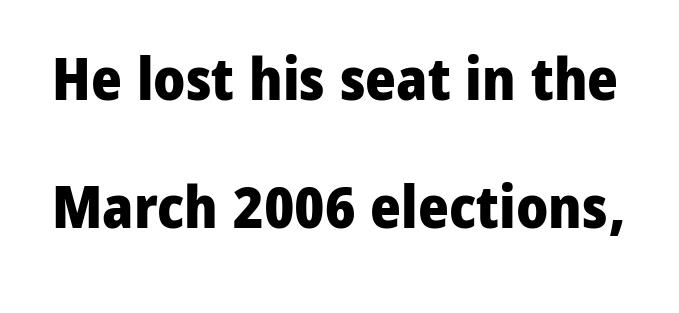
The image shows 59 px heavy sans-serif type, upright; set loose line spacing (2.17x), normal letter spacing, not underlined; low stroke contrast and a medium x-height.
